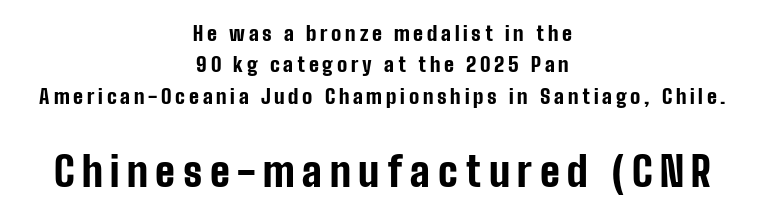
Q: Is the text bold? A: Yes.
Q: Is the text italic (slanted)? A: No, it is upright.
Q: Is the typeface a serif or a sans-serif typeface? A: Sans-serif.
Q: Is the text underlined? A: No.
Q: How is the paragraph aligned? A: Centered.
Q: Is the spacing between lines tight, normal or loose? A: Normal.
Q: Which block of text is set in a larger size, the first (top) or the second (bottom)? A: The second (bottom) one.
Q: Width (condensed, normal, or wide)? A: Condensed.
Q: Stroke contrast? A: Low.
Q: x-height? A: Medium.
Q: Monospaced? A: No.
